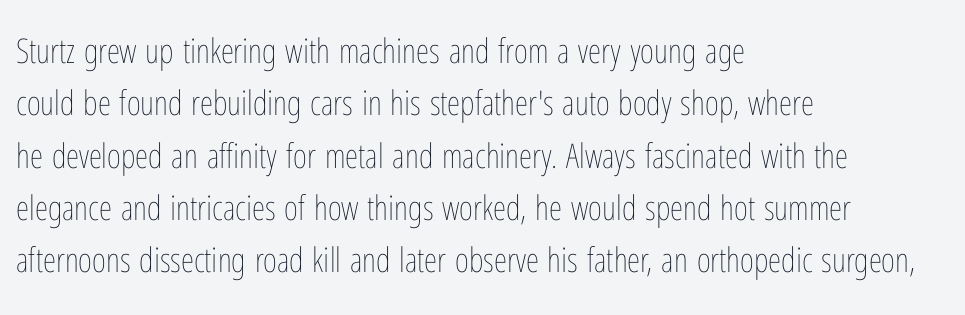
The image shows 34 px thin, condensed type, upright; set left-aligned, normal line spacing (1.54x), normal letter spacing, not underlined; low stroke contrast and a medium x-height.
